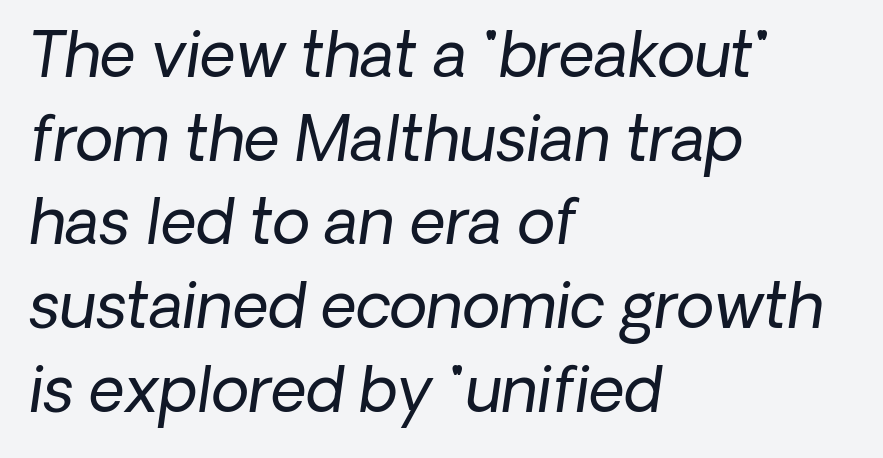
Q: Is the text bold? A: No.
Q: Is the text italic (slanted)? A: Yes, it leans right by about 8 degrees.
Q: Is the text underlined? A: No.
Q: How is the paragraph aligned? A: Left-aligned.
Q: Is the spacing between letters normal or unusually wide? A: Normal.
Q: Is the spacing between lines tight, normal or loose? A: Normal.
Q: Width (condensed, normal, or wide)? A: Normal.
Q: Stroke contrast? A: Low.
Q: x-height? A: Medium.
Q: Monospaced? A: No.
